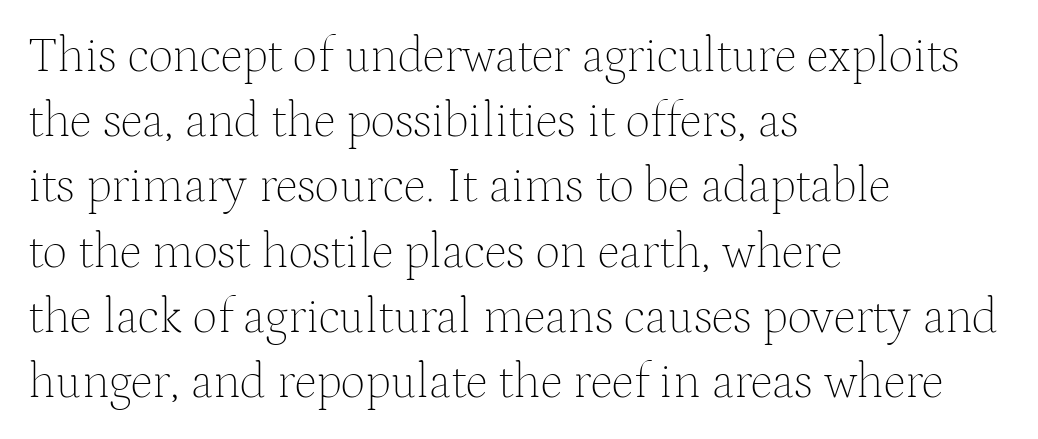
The leading is moderate, giving the passage an even texture. Is this a fixed-width face? No — the glyphs have proportional, varying widths. Is the block centered? No — it sits flush against the left margin. Stroke thickness stays within the range of a standard reading face or lighter.
